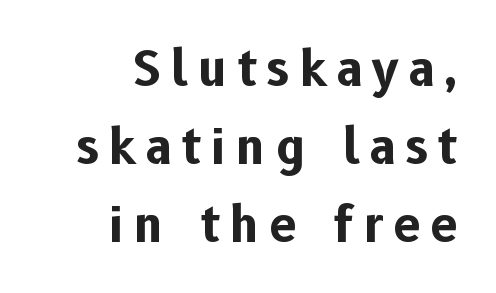
Q: Is the text bold? A: Yes.
Q: Is the text italic (slanted)? A: No, it is upright.
Q: Is the typeface a serif or a sans-serif typeface? A: Sans-serif.
Q: Is the text underlined? A: No.
Q: How is the paragraph aligned? A: Right-aligned.
Q: Is the spacing between letters normal or unusually wide? A: Unusually wide.
Q: Is the spacing between lines tight, normal or loose? A: Normal.
Q: Width (condensed, normal, or wide)? A: Normal.
Q: Stroke contrast? A: Low.
Q: x-height? A: Medium.
Q: Monospaced? A: No.
